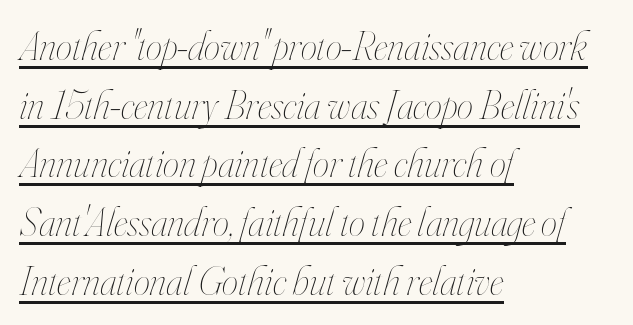
{"italic": "yes", "lean": "right", "slant_degrees": 16, "bold": "no", "weight": "thin", "width": "condensed", "stroke_contrast": "high", "x_height": "small", "monospaced": "no", "underline": "yes", "align": "left", "line_spacing": "normal", "line_spacing_ratio": 1.43, "letter_spacing": "normal", "letter_spacing_em": 0.0, "glyph_px": 41}
